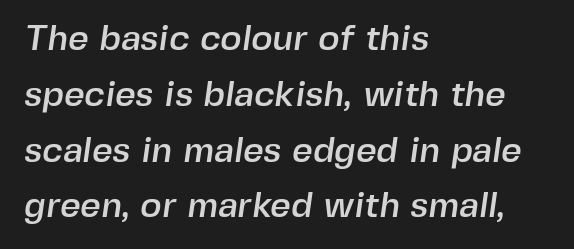
Q: Is the typeface a serif or a sans-serif typeface? A: Sans-serif.
Q: Is the text underlined? A: No.
Q: How is the paragraph aligned? A: Left-aligned.
Q: Is the spacing between letters normal or unusually wide? A: Normal.
Q: Is the spacing between lines tight, normal or loose? A: Normal.
Q: Width (condensed, normal, or wide)? A: Normal.
Q: x-height? A: Medium.
Q: Monospaced? A: No.
